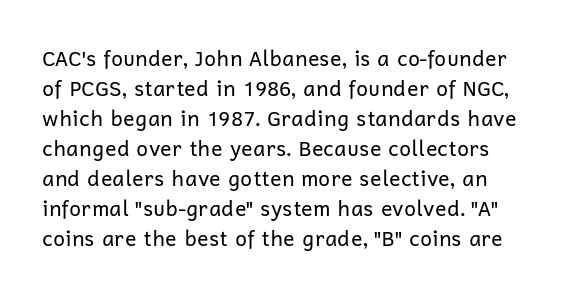
Q: Is the text bold? A: No.
Q: Is the text italic (slanted)? A: No, it is upright.
Q: Is the text underlined? A: No.
Q: Is the spacing between letters normal or unusually wide? A: Normal.
Q: Is the spacing between lines tight, normal or loose? A: Normal.
